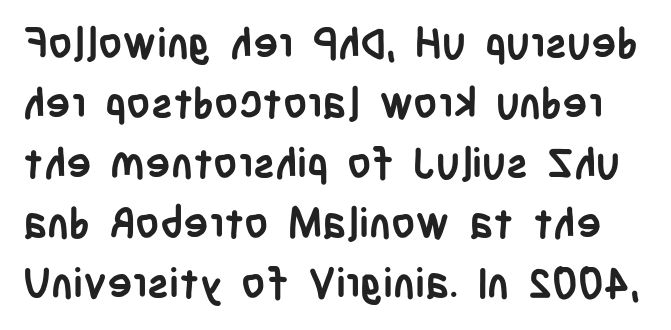
You can tell from the bare stems that sans-serif type was used. Typographic density is high because the face is bold. Leading matches the norm, producing a regular column. Character widths vary here, with narrow letters taking less room than wide ones.
